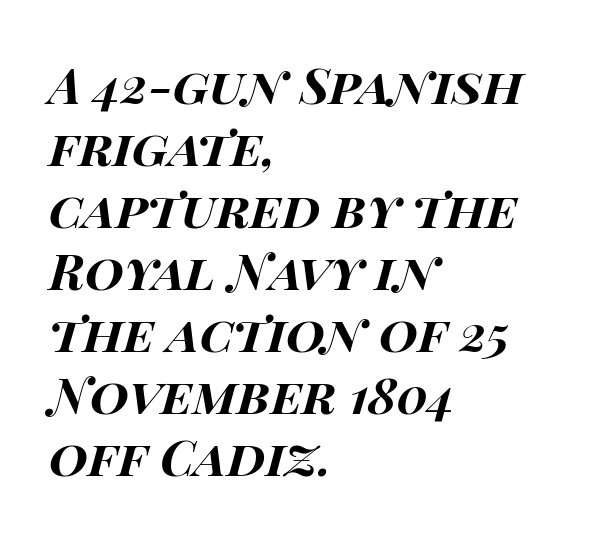
The letters sit at their default tracking, neither squeezed nor spread. An italicized treatment has been applied to the whole sample. Heavy, bold letterforms. Any mark beneath the type? The region is blank. Horizontal alignment here is leftward, the default for most running prose. The face used here is proportionally spaced, like ordinary book or web type.
